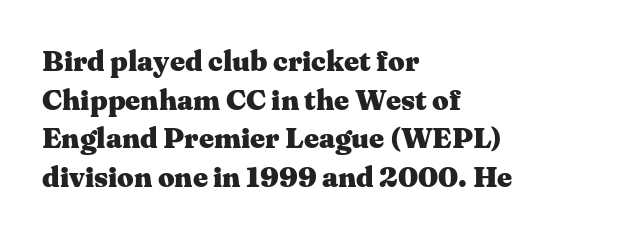
Descenders hang freely into open space. Summary of weight: heavy, a full bold. Letterform terminals end in serifs throughout the passage. Evenly set lines give the paragraph a standard silhouette. A roman cut, with each character standing at attention.
